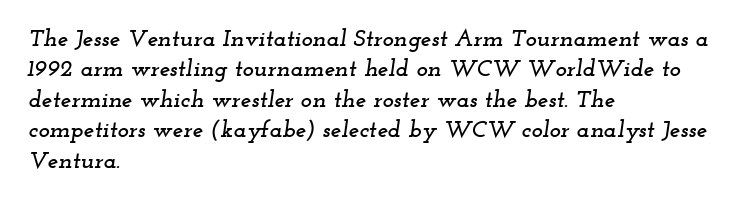
The passage is arranged the way most books set body copy — flush left. Compared with typical body copy, the letter spacing here is the same. The line-height multiplier appears to be the usual default. When letters slant like this, we call the style italic.
